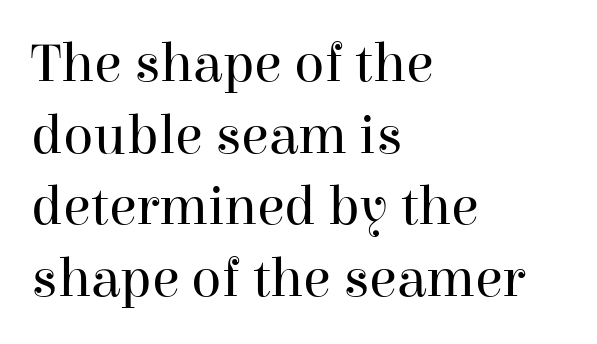
The image shows 56 px regular-weight serif type, upright; set left-aligned, normal line spacing (1.28x), normal letter spacing, not underlined; high stroke contrast and a medium x-height.
